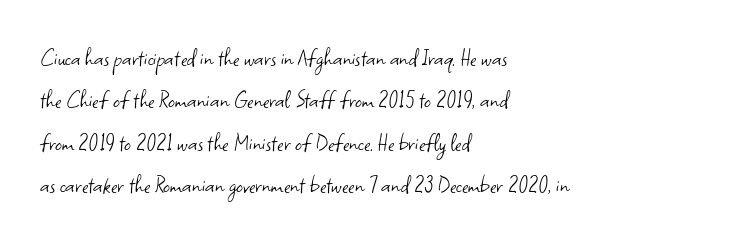
{"bold": "no", "underline": "no", "align": "left", "line_spacing": "normal", "line_spacing_ratio": 1.57, "letter_spacing": "normal", "letter_spacing_em": 0.0, "glyph_px": 27}
